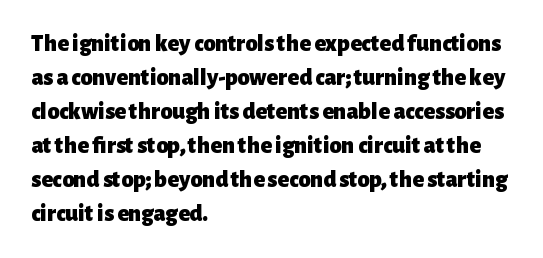
{"italic": "no", "bold": "yes", "underline": "no", "align": "left", "line_spacing": "normal", "line_spacing_ratio": 1.42, "letter_spacing": "normal", "letter_spacing_em": 0.0, "glyph_px": 24}
